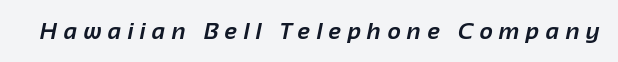
Q: Is the text bold? A: Yes.
Q: Is the text underlined? A: No.
Q: Is the spacing between letters normal or unusually wide? A: Unusually wide.
